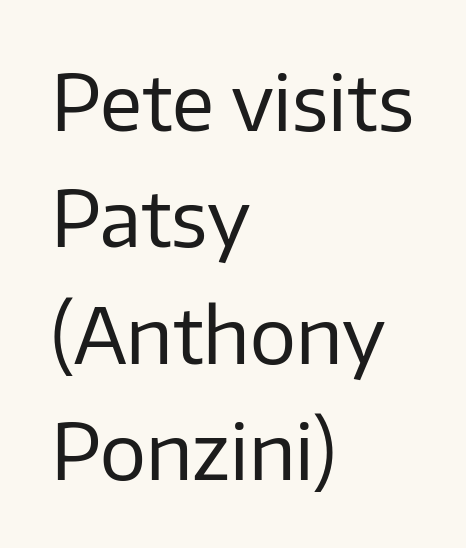
Q: Is the text bold? A: No.
Q: Is the text italic (slanted)? A: No, it is upright.
Q: Is the typeface a serif or a sans-serif typeface? A: Sans-serif.
Q: Is the text underlined? A: No.
Q: How is the paragraph aligned? A: Left-aligned.
Q: Is the spacing between letters normal or unusually wide? A: Normal.
Q: Is the spacing between lines tight, normal or loose? A: Normal.
Q: Width (condensed, normal, or wide)? A: Normal.
Q: Stroke contrast? A: Low.
Q: x-height? A: Medium.
Q: Monospaced? A: No.
